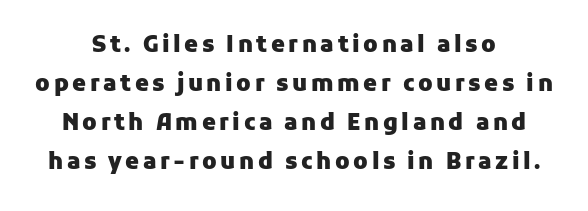
Just letters on the line, the space beneath them empty. The compositor balanced each line on the midline. The font is running at its bold setting. Nope, not italic — everything's standing straight.
